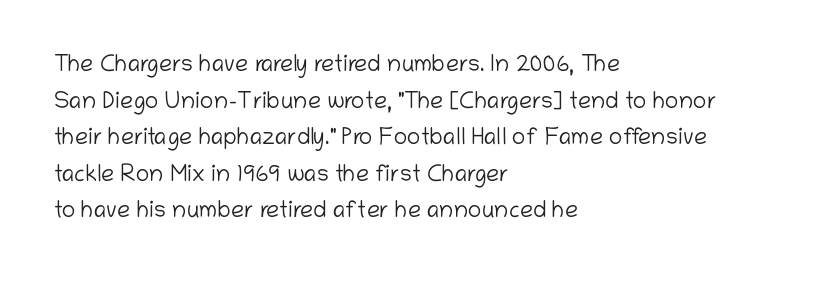
Notice how descenders clear the ascenders below comfortably — that's standard leading. Heft: none added — not bold. Posture: upright roman. The tracking reads as untouched default to a designer's eye. If you drew a ruler down the left edge, every line would touch it.
